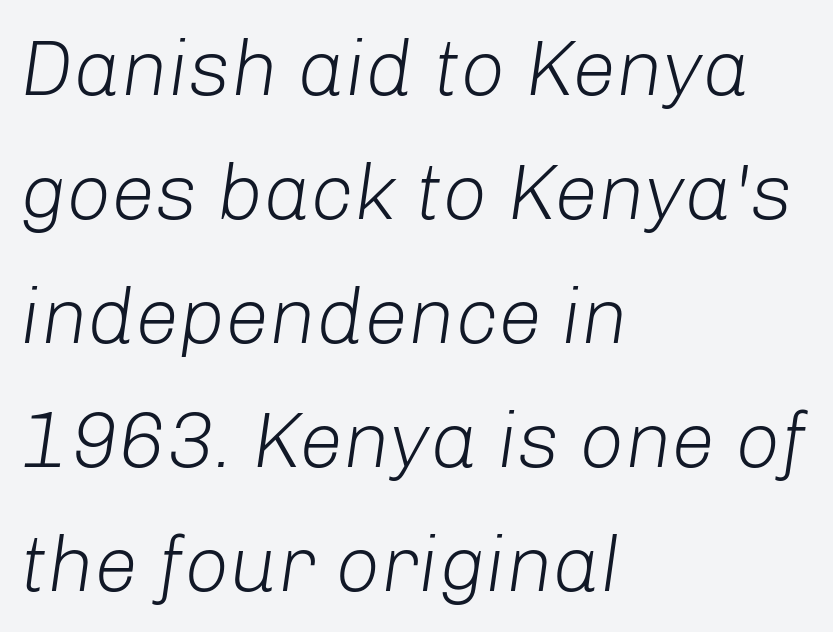
Do the characters align in a grid? No, the font is proportional. The rag falls on the right side of this text block. Each row of text sits above clean, open space. The axis of the letterforms is tilted away from vertical. The line-height multiplier appears to be the usual default. Look at the tracking — it's just the regular setting, nothing added.
